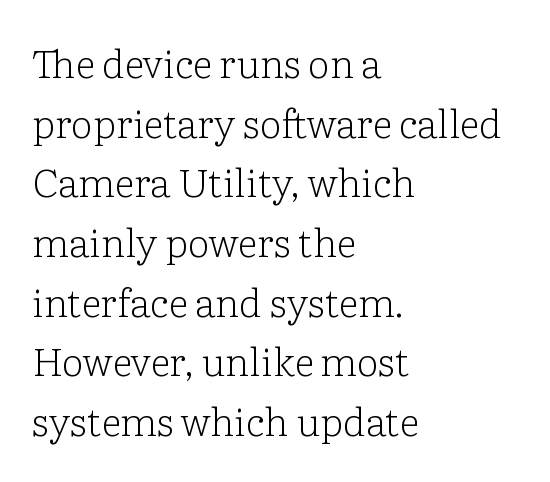
{"serif": "yes", "italic": "no", "bold": "no", "weight": "light", "width": "normal", "stroke_contrast": "low", "x_height": "medium", "monospaced": "no", "underline": "no", "align": "left", "line_spacing": "normal", "line_spacing_ratio": 1.53, "letter_spacing": "normal", "letter_spacing_em": 0.0, "glyph_px": 39}
